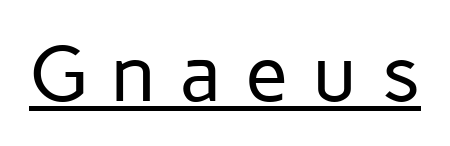
The image shows 79 px regular-weight sans-serif type, upright; set unusually wide letter spacing (+0.3 em), underlined; low stroke contrast and a medium x-height.
